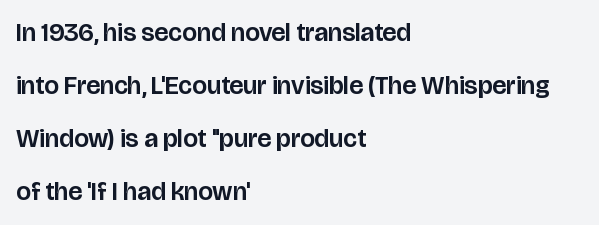
Nobody touched the tracking dial on this one. This rendering uses left alignment, leaving the right contour irregular. Does the lettering tilt? It doesn't — this is upright. This sample trades compactness for vertical openness between lines.
